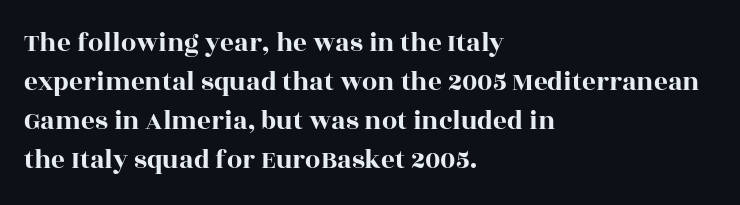
Evenly set lines give the paragraph a standard silhouette. What stands out about the letter spacing? Nothing — it is the standard amount. Glance below the letters and you will spot only blank space. The compositor pushed each line to the left boundary. The axis of the letterforms is exactly vertical.
